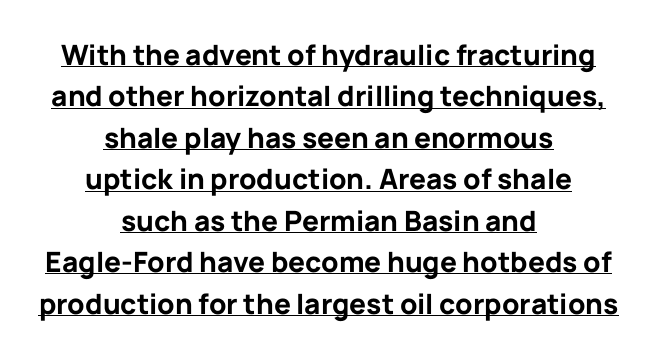
{"serif": "no", "italic": "no", "bold": "yes", "weight": "bold", "width": "normal", "stroke_contrast": "low", "x_height": "medium", "monospaced": "no", "underline": "yes", "align": "center", "line_spacing": "normal", "line_spacing_ratio": 1.48, "letter_spacing": "normal", "letter_spacing_em": 0.0, "glyph_px": 28}
